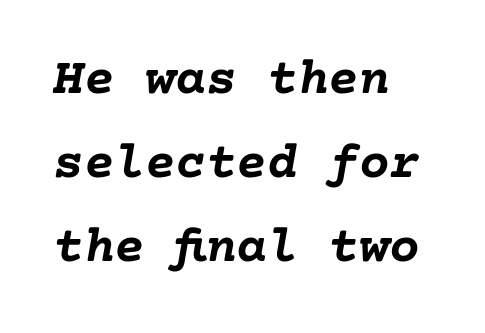
{"italic": "yes", "lean": "right", "slant_degrees": 10, "bold": "yes", "weight": "semibold", "width": "normal", "stroke_contrast": "low", "x_height": "medium", "underline": "no", "align": "left", "line_spacing": "normal", "line_spacing_ratio": 1.65, "letter_spacing": "normal", "letter_spacing_em": 0.0, "glyph_px": 51}
